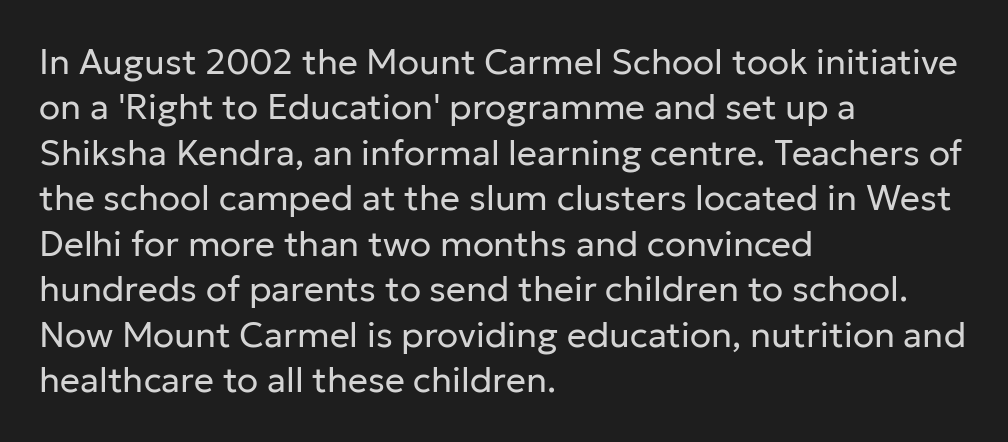
The image shows 35 px regular-weight sans-serif type, upright; set left-aligned, normal line spacing (1.3x), normal letter spacing, not underlined; low stroke contrast and a medium x-height.
